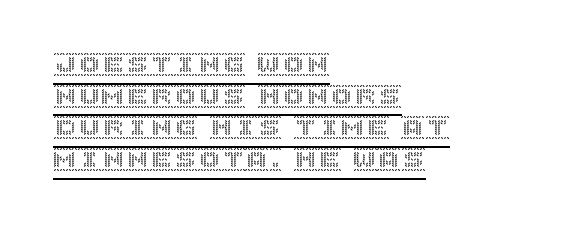
{"italic": "no", "underline": "yes", "align": "left", "line_spacing": "normal", "line_spacing_ratio": 1.32, "letter_spacing": "normal", "letter_spacing_em": 0.0, "glyph_px": 24}
